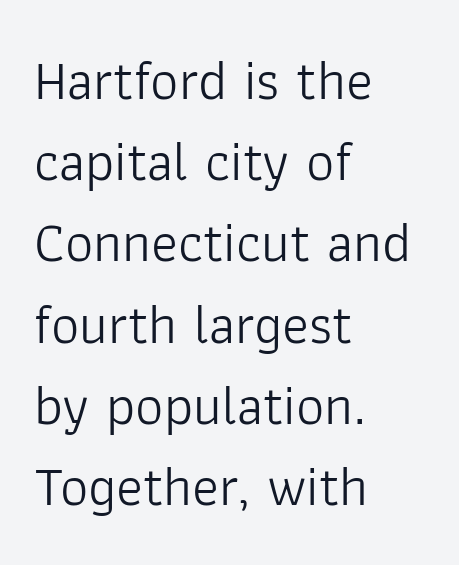
Varying glyph widths throughout — classic text-font behaviour. The lettering holds an erect, upright posture throughout. Letters rest on an invisible, unmarked baseline. Check where the strokes stop: nothing finishes them off — pure sans. Compared with a typical body face, this is equally light or lighter still. Horizontally, the lines are justified to the leading edge only.
